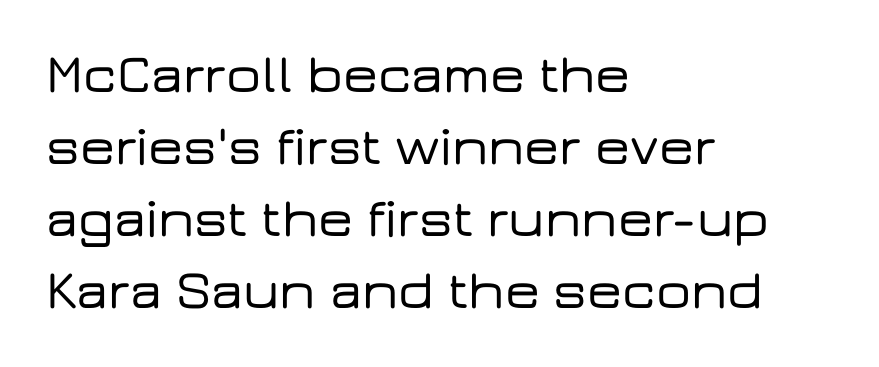
{"serif": "no", "italic": "no", "width": "wide", "stroke_contrast": "low", "x_height": "medium", "monospaced": "no", "underline": "no", "align": "left", "line_spacing": "normal", "line_spacing_ratio": 1.31, "letter_spacing": "normal", "letter_spacing_em": 0.0, "glyph_px": 55}
